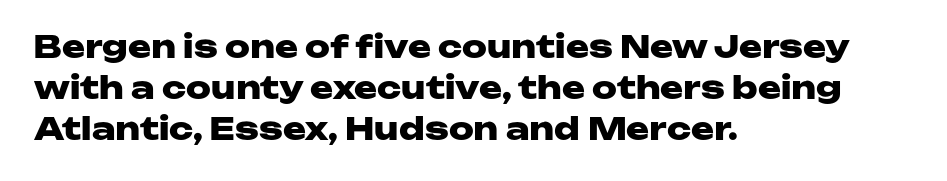
This sample keeps an unexceptional amount of space between lines. Posture: upright roman. Where is the straight margin? On the left. Here the glyphs are tracked normally, forming tight word shapes. Each letter's strokes conclude bluntly, with no projecting serifs.
